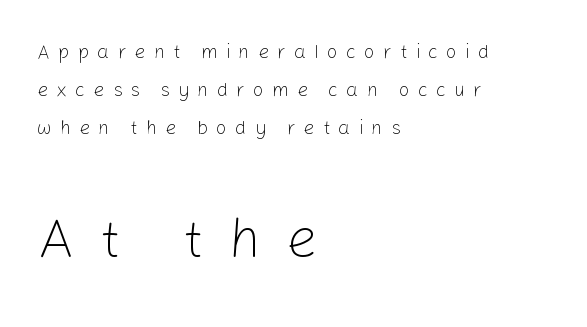
{"serif": "no", "italic": "no", "bold": "no", "weight": "light", "width": "normal", "stroke_contrast": "low", "x_height": "medium", "monospaced": "no", "underline": "no", "align": "left", "line_spacing": "loose", "line_spacing_ratio": 1.99, "letter_spacing": "wide", "letter_spacing_em": 0.43, "larger_block": "second", "size_ratio": 2.95, "glyph_px": 56}
